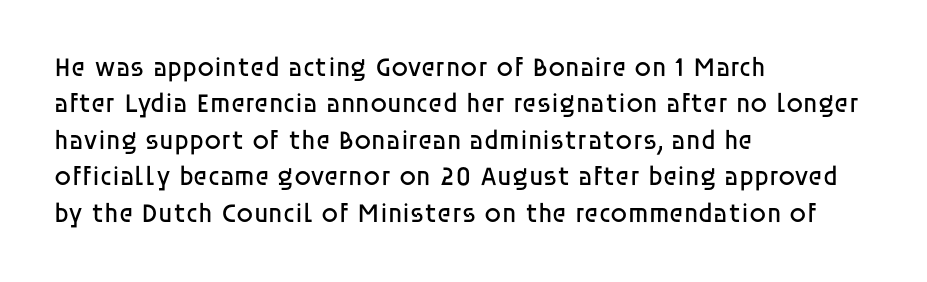
Upright lettering throughout. Reading down the column, the eye jumps a familiar distance to each next line. The typesetting does not lean heavy: it is not bold. Horizontal alignment here is leftward, the default for most running prose. The space directly below the letters is spotless. Glyph-to-glyph distance matches everyday printed text.
